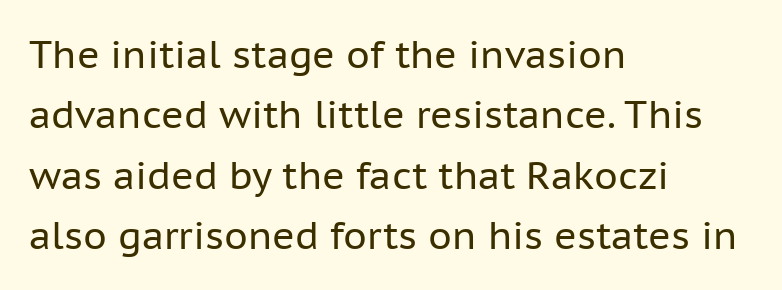
The image shows 38 px regular-weight sans-serif type, upright; set left-aligned, normal line spacing (1.59x), normal letter spacing, not underlined; low stroke contrast and a medium x-height.
